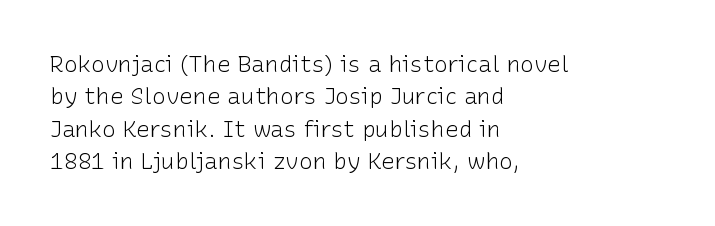
Q: Is the text bold? A: No.
Q: Is the text italic (slanted)? A: No, it is upright.
Q: Is the text underlined? A: No.
Q: How is the paragraph aligned? A: Left-aligned.
Q: Is the spacing between letters normal or unusually wide? A: Normal.
Q: Is the spacing between lines tight, normal or loose? A: Normal.
